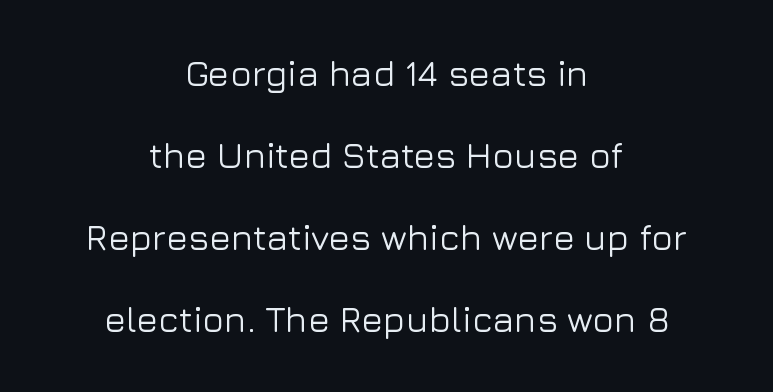
The image shows 36 px sans-serif type, upright; set centered, loose line spacing (2.28x), normal letter spacing, not underlined; low stroke contrast and a medium x-height.
